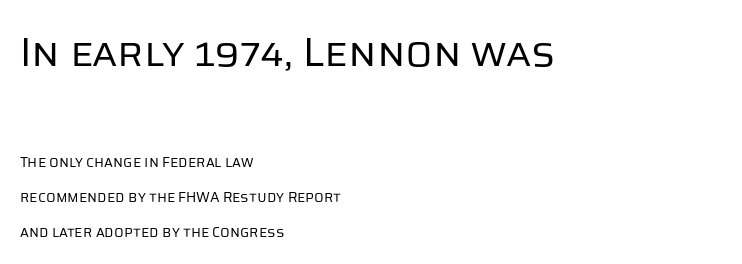
{"serif": "no", "italic": "no", "bold": "no", "weight": "regular", "width": "normal", "stroke_contrast": "low", "x_height": "large", "monospaced": "no", "underline": "no", "align": "left", "line_spacing": "loose", "line_spacing_ratio": 2.48, "letter_spacing": "normal", "letter_spacing_em": 0.0, "larger_block": "first", "size_ratio": 2.86, "glyph_px": 40}
